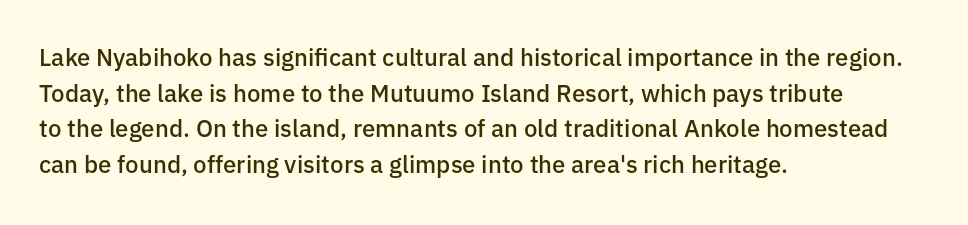
A semibold gives these letters moderate extra thickness, short of bold. Line spacing here is normal. Short note: letters normally spaced. Designer's note — italics off, roman on. A clean baseline with only descenders dipping below it. Line beginnings align vertically; line endings do not.
